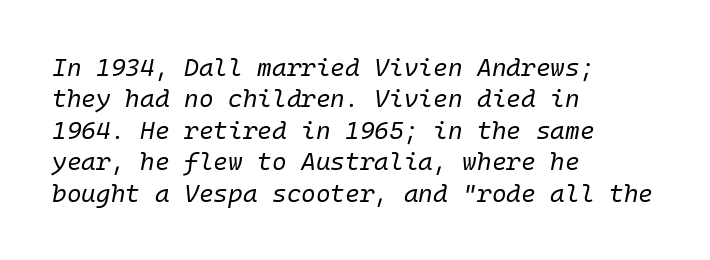
Q: Is the text bold? A: No.
Q: Is the text italic (slanted)? A: Yes, it leans right by about 10 degrees.
Q: Is the text underlined? A: No.
Q: How is the paragraph aligned? A: Left-aligned.
Q: Is the spacing between letters normal or unusually wide? A: Normal.
Q: Is the spacing between lines tight, normal or loose? A: Normal.
